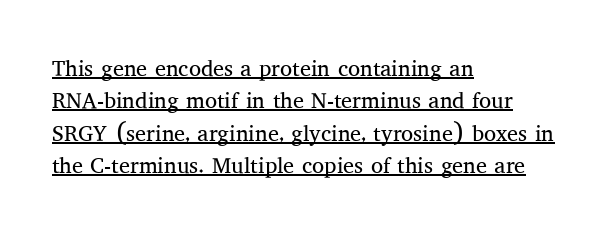
{"italic": "no", "bold": "no", "underline": "yes", "align": "left", "line_spacing": "normal", "line_spacing_ratio": 1.47, "letter_spacing": "normal", "letter_spacing_em": 0.0, "glyph_px": 22}
